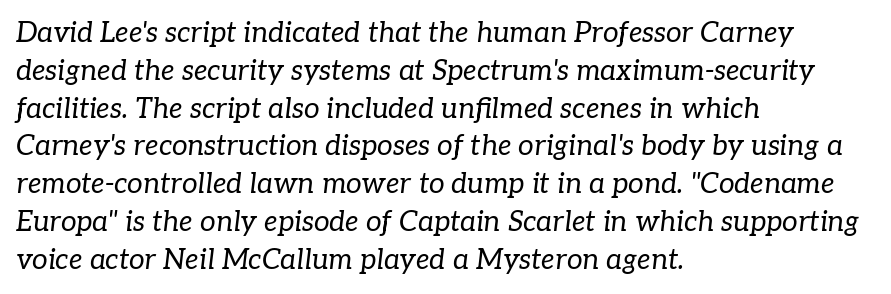
Q: Is the text bold? A: No.
Q: Is the text italic (slanted)? A: Yes, it leans right by about 7 degrees.
Q: Is the typeface a serif or a sans-serif typeface? A: Serif.
Q: Is the text underlined? A: No.
Q: How is the paragraph aligned? A: Left-aligned.
Q: Is the spacing between letters normal or unusually wide? A: Normal.
Q: Is the spacing between lines tight, normal or loose? A: Normal.
Q: Width (condensed, normal, or wide)? A: Normal.
Q: Stroke contrast? A: Low.
Q: x-height? A: Medium.
Q: Monospaced? A: No.
